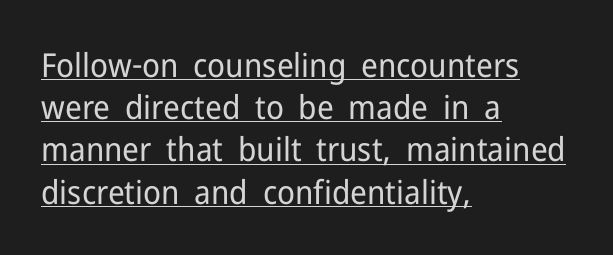
Observe the ordinary spacing: letters are neighbours, not strangers. Unbolded letterforms with no extra heft. The ragged edge is on the right, which tells us the setting is flush left. How would I describe the line gaps? Plain and ordinary. Type style note: lacks serifs. Characters remain perfectly vertical along every line.
